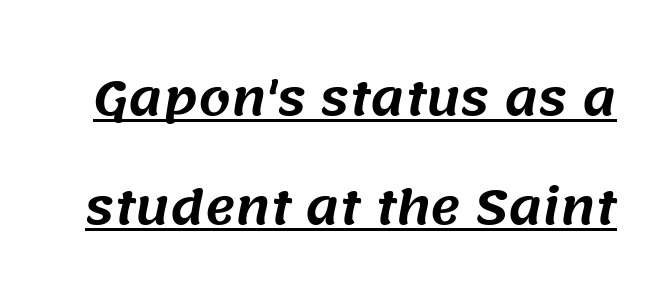
The image shows 46 px sans-serif type; set loose line spacing (2.36x), normal letter spacing, underlined; medium stroke contrast and a large x-height.
